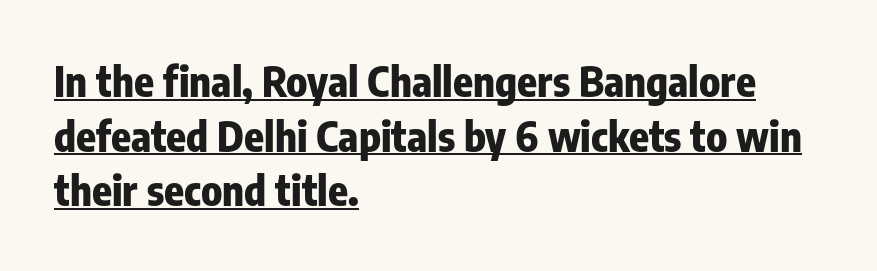
The image shows 41 px heavy, condensed sans-serif type, upright; set left-aligned, normal line spacing (1.33x), normal letter spacing, underlined; low stroke contrast and a medium x-height.
